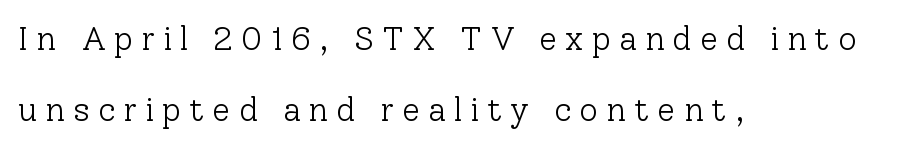
The image shows 33 px light serif type, upright; set left-aligned, loose line spacing (2.16x), unusually wide letter spacing (+0.24 em), not underlined; low stroke contrast and a medium x-height.
